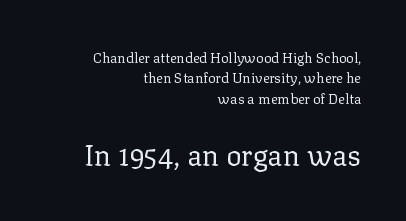
{"serif": "yes", "italic": "no", "bold": "no", "weight": "regular", "width": "normal", "stroke_contrast": "low", "x_height": "medium", "monospaced": "no", "underline": "no", "align": "right", "line_spacing": "normal", "line_spacing_ratio": 1.45, "letter_spacing": "normal", "letter_spacing_em": 0.0, "larger_block": "second", "size_ratio": 2.07, "glyph_px": 29}
